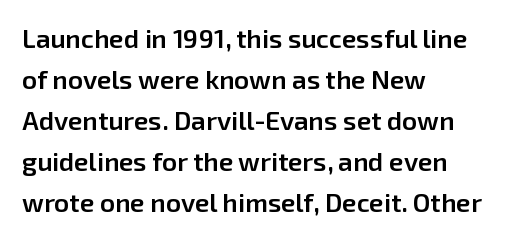
The image shows 26 px text type, upright; set left-aligned, normal line spacing (1.58x), normal letter spacing, not underlined.
